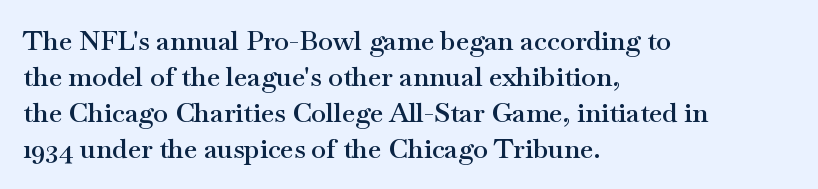
{"italic": "no", "bold": "semi", "underline": "no", "align": "left", "line_spacing": "normal", "line_spacing_ratio": 1.33, "letter_spacing": "normal", "letter_spacing_em": 0.0, "glyph_px": 27}
